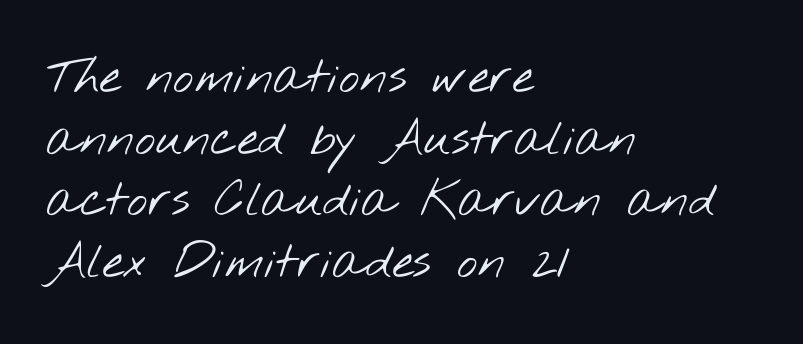
Honestly, the row spacing looks completely unremarkable. Think of a printed novel: that variable character pitch is what you see here. The designer went with a sans here, leaving each stem footless. The strip under each line holds only bare page. The rendering keeps characters at their native spacing. The letterforms sit at book weight or below.
